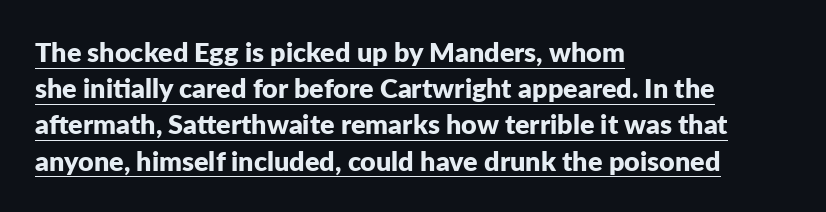
The image shows 27 px bold type, upright; set left-aligned, normal line spacing (1.34x), normal letter spacing, underlined.
